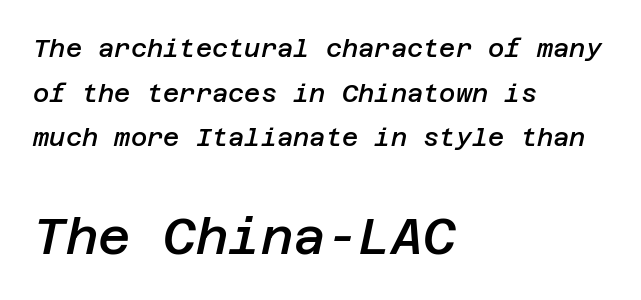
{"italic": "yes", "lean": "right", "slant_degrees": 12, "bold": "semi", "weight": "semibold", "width": "normal", "stroke_contrast": "low", "x_height": "large", "underline": "no", "align": "left", "line_spacing_ratio": 1.79, "letter_spacing": "normal", "letter_spacing_em": 0.0, "larger_block": "second", "size_ratio": 2.0, "glyph_px": 50}
